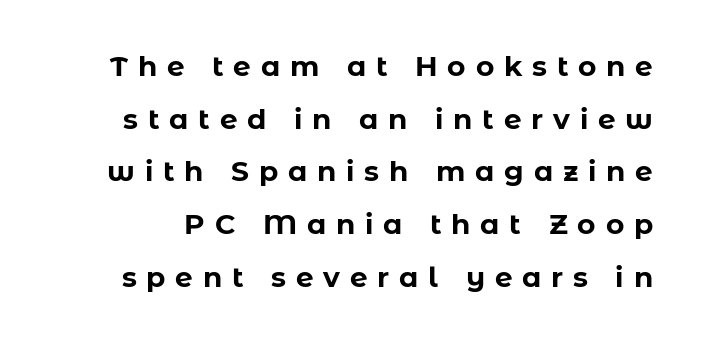
{"serif": "no", "italic": "no", "bold": "yes", "weight": "bold", "width": "normal", "stroke_contrast": "low", "x_height": "medium", "monospaced": "no", "underline": "no", "line_spacing_ratio": 1.88, "letter_spacing": "wide", "letter_spacing_em": 0.35, "glyph_px": 28}
